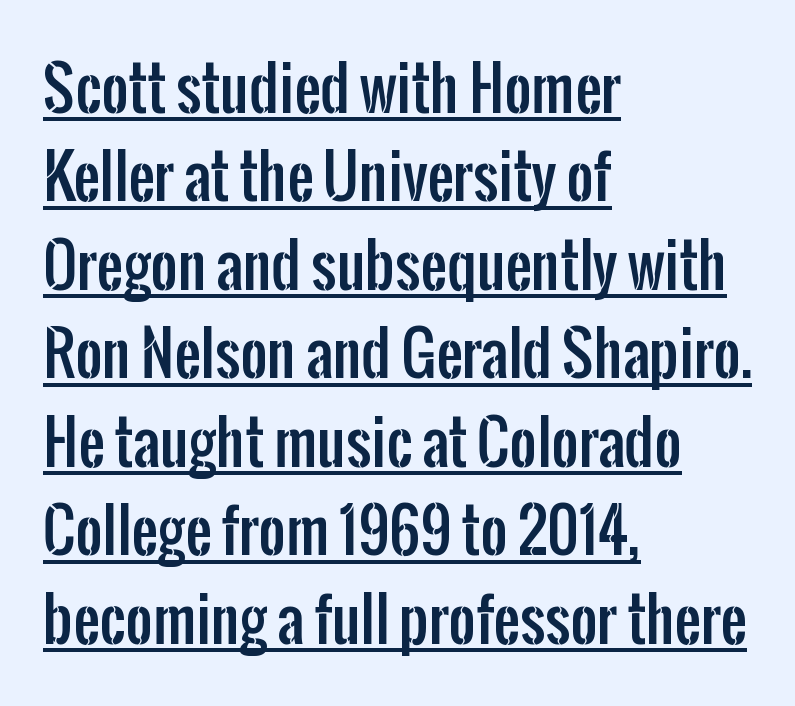
The image shows 59 px condensed sans-serif type, upright; set left-aligned, normal line spacing (1.5x), normal letter spacing, underlined; low stroke contrast and a medium x-height.
